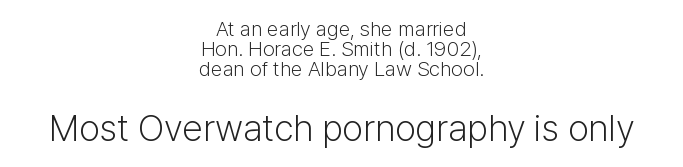
Q: Is the text bold? A: No.
Q: Is the text italic (slanted)? A: No, it is upright.
Q: Is the typeface a serif or a sans-serif typeface? A: Sans-serif.
Q: Is the text underlined? A: No.
Q: How is the paragraph aligned? A: Centered.
Q: Is the spacing between letters normal or unusually wide? A: Normal.
Q: Is the spacing between lines tight, normal or loose? A: Tight.
Q: Which block of text is set in a larger size, the first (top) or the second (bottom)? A: The second (bottom) one.
Q: Width (condensed, normal, or wide)? A: Normal.
Q: Stroke contrast? A: Low.
Q: x-height? A: Medium.
Q: Monospaced? A: No.
